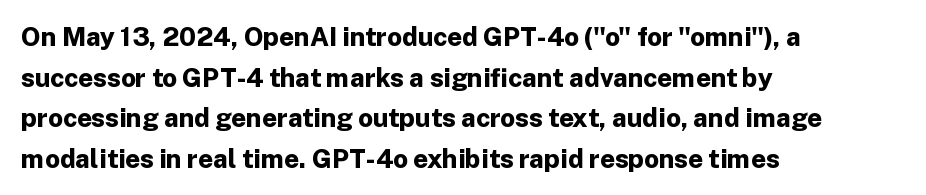
{"italic": "no", "bold": "yes", "underline": "no", "align": "left", "line_spacing": "normal", "line_spacing_ratio": 1.56, "letter_spacing": "normal", "letter_spacing_em": 0.0, "glyph_px": 26}
